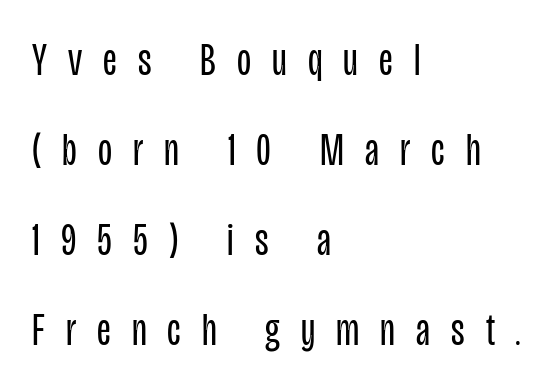
Q: Is the text bold? A: No.
Q: Is the text italic (slanted)? A: No, it is upright.
Q: Is the typeface a serif or a sans-serif typeface? A: Sans-serif.
Q: Is the text underlined? A: No.
Q: How is the paragraph aligned? A: Left-aligned.
Q: Is the spacing between letters normal or unusually wide? A: Unusually wide.
Q: Is the spacing between lines tight, normal or loose? A: Loose.
Q: Width (condensed, normal, or wide)? A: Condensed.
Q: Stroke contrast? A: Low.
Q: x-height? A: Large.
Q: Monospaced? A: No.
